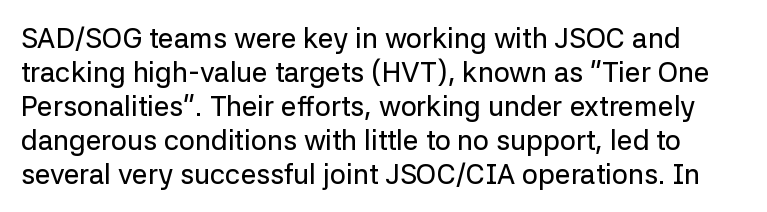
The image shows 28 px sans-serif type, upright; set line spacing 1.21x, normal letter spacing, not underlined; low stroke contrast and a medium x-height.
